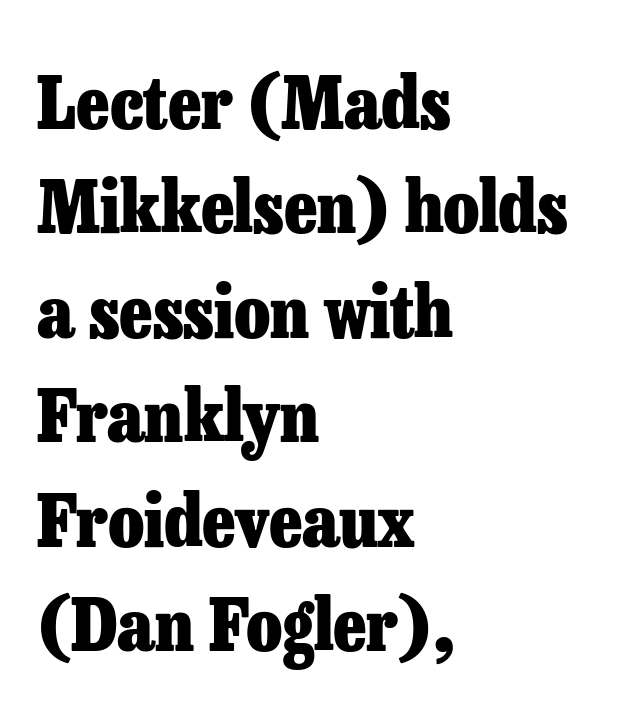
Q: Is the text bold? A: Yes.
Q: Is the text italic (slanted)? A: No, it is upright.
Q: Is the typeface a serif or a sans-serif typeface? A: Serif.
Q: Is the text underlined? A: No.
Q: How is the paragraph aligned? A: Left-aligned.
Q: Is the spacing between letters normal or unusually wide? A: Normal.
Q: Is the spacing between lines tight, normal or loose? A: Normal.
Q: Width (condensed, normal, or wide)? A: Normal.
Q: Stroke contrast? A: Low.
Q: x-height? A: Medium.
Q: Monospaced? A: No.
